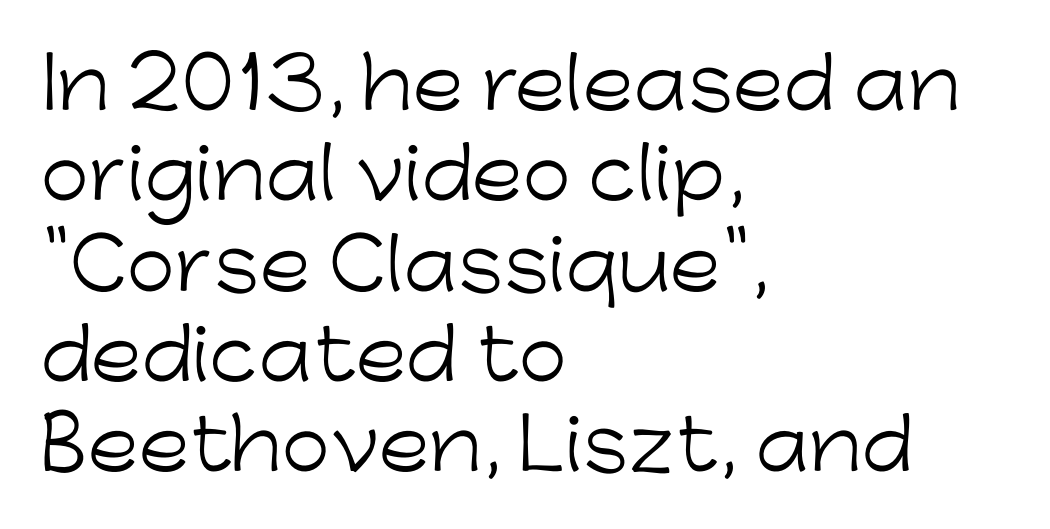
Q: Is the text bold? A: No.
Q: Is the text italic (slanted)? A: No, it is upright.
Q: Is the typeface a serif or a sans-serif typeface? A: Sans-serif.
Q: Is the text underlined? A: No.
Q: How is the paragraph aligned? A: Left-aligned.
Q: Is the spacing between letters normal or unusually wide? A: Normal.
Q: Is the spacing between lines tight, normal or loose? A: Normal.
Q: Width (condensed, normal, or wide)? A: Normal.
Q: Stroke contrast? A: Low.
Q: x-height? A: Medium.
Q: Monospaced? A: No.
